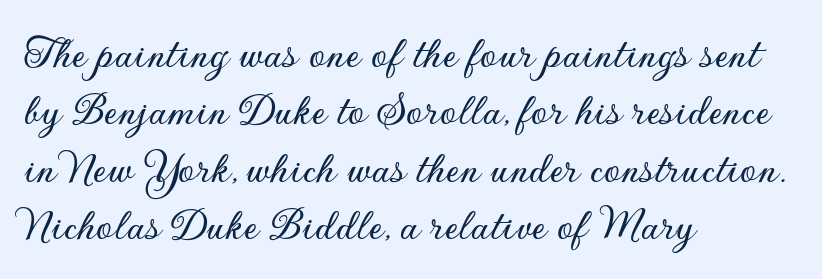
Q: Is the text italic (slanted)? A: Yes.
Q: Is the typeface a serif or a sans-serif typeface? A: Sans-serif.
Q: Is the text underlined? A: No.
Q: How is the paragraph aligned? A: Left-aligned.
Q: Is the spacing between letters normal or unusually wide? A: Normal.
Q: Width (condensed, normal, or wide)? A: Normal.
Q: Stroke contrast? A: Low.
Q: x-height? A: Small.
Q: Monospaced? A: No.
